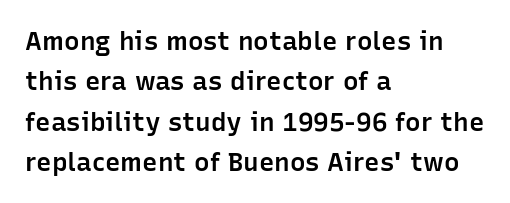
Q: Is the text bold? A: Semi-bold.
Q: Is the text italic (slanted)? A: No, it is upright.
Q: Is the text underlined? A: No.
Q: How is the paragraph aligned? A: Left-aligned.
Q: Is the spacing between letters normal or unusually wide? A: Normal.
Q: Is the spacing between lines tight, normal or loose? A: Normal.
